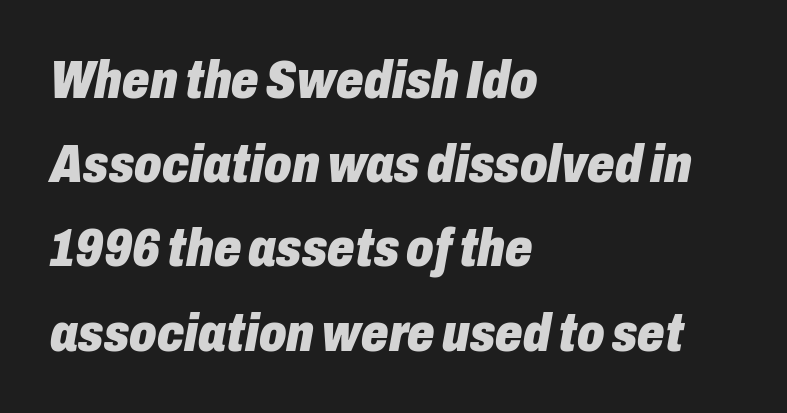
The image shows 54 px heavy, condensed type, italic (leaning right); set left-aligned, normal line spacing (1.56x), normal letter spacing, not underlined; low stroke contrast and a medium x-height.
